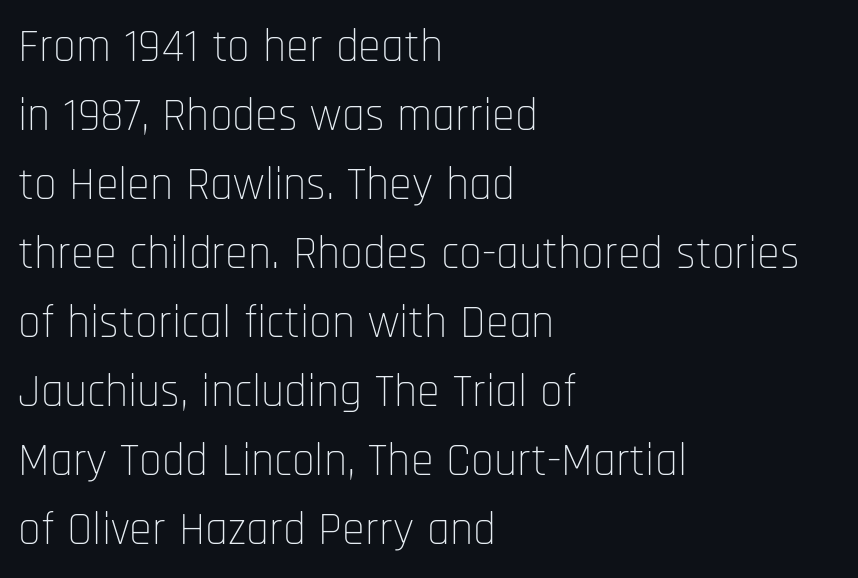
Q: Is the text bold? A: No.
Q: Is the text italic (slanted)? A: No, it is upright.
Q: Is the typeface a serif or a sans-serif typeface? A: Sans-serif.
Q: Is the text underlined? A: No.
Q: How is the paragraph aligned? A: Left-aligned.
Q: Is the spacing between letters normal or unusually wide? A: Normal.
Q: Is the spacing between lines tight, normal or loose? A: Normal.
Q: Width (condensed, normal, or wide)? A: Condensed.
Q: Stroke contrast? A: Low.
Q: x-height? A: Large.
Q: Monospaced? A: No.
